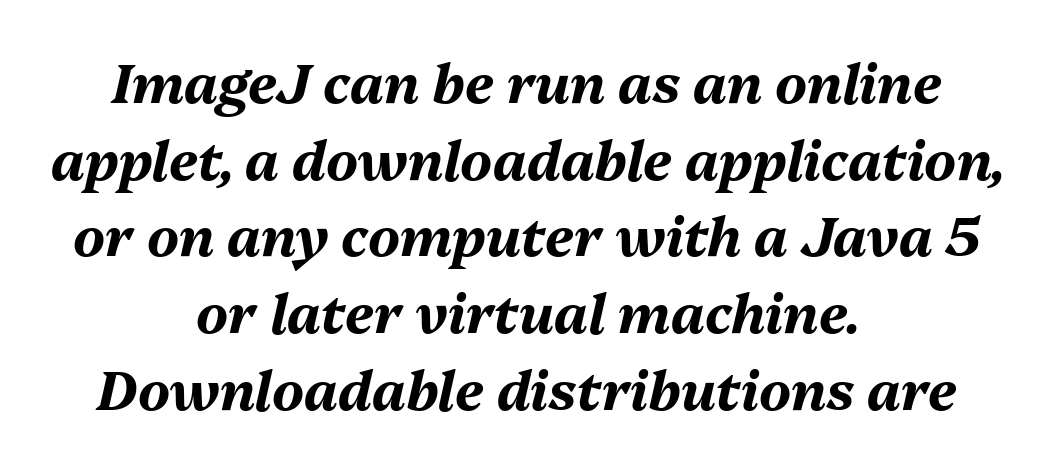
{"italic": "yes", "lean": "right", "slant_degrees": 13, "bold": "yes", "weight": "bold", "width": "normal", "stroke_contrast": "medium", "x_height": "medium", "monospaced": "no", "underline": "no", "align": "center", "line_spacing": "normal", "line_spacing_ratio": 1.42, "letter_spacing": "normal", "letter_spacing_em": 0.0, "glyph_px": 54}
